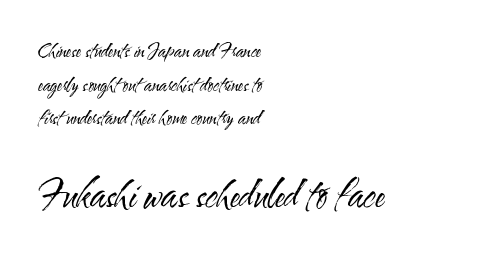
Q: Is the text bold? A: No.
Q: Is the text italic (slanted)? A: Yes.
Q: Is the typeface a serif or a sans-serif typeface? A: Sans-serif.
Q: Is the text underlined? A: No.
Q: How is the paragraph aligned? A: Left-aligned.
Q: Is the spacing between letters normal or unusually wide? A: Normal.
Q: Which block of text is set in a larger size, the first (top) or the second (bottom)? A: The second (bottom) one.
Q: Width (condensed, normal, or wide)? A: Condensed.
Q: Stroke contrast? A: Medium.
Q: x-height? A: Small.
Q: Monospaced? A: No.
